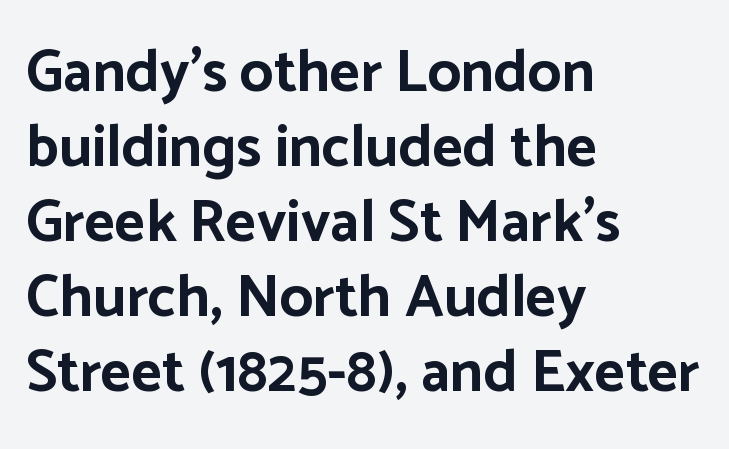
{"serif": "no", "italic": "no", "bold": "yes", "weight": "bold", "width": "normal", "stroke_contrast": "low", "x_height": "medium", "monospaced": "no", "underline": "no", "align": "left", "line_spacing": "normal", "line_spacing_ratio": 1.27, "letter_spacing": "normal", "letter_spacing_em": 0.0, "glyph_px": 59}
